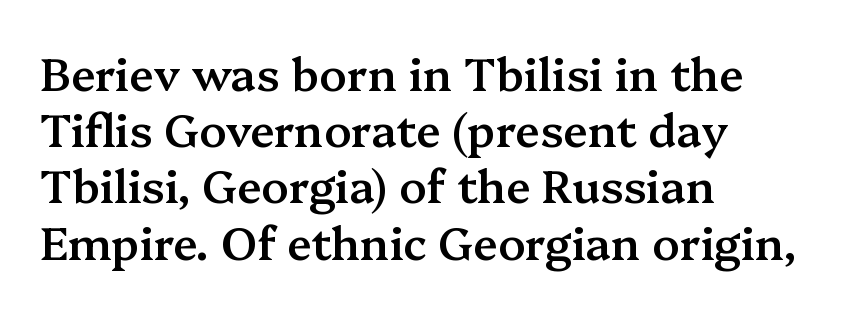
Q: Is the text bold? A: Semi-bold.
Q: Is the text italic (slanted)? A: No, it is upright.
Q: Is the typeface a serif or a sans-serif typeface? A: Serif.
Q: Is the text underlined? A: No.
Q: How is the paragraph aligned? A: Left-aligned.
Q: Is the spacing between letters normal or unusually wide? A: Normal.
Q: Is the spacing between lines tight, normal or loose? A: Normal.
Q: Width (condensed, normal, or wide)? A: Normal.
Q: Stroke contrast? A: Medium.
Q: x-height? A: Medium.
Q: Monospaced? A: No.
